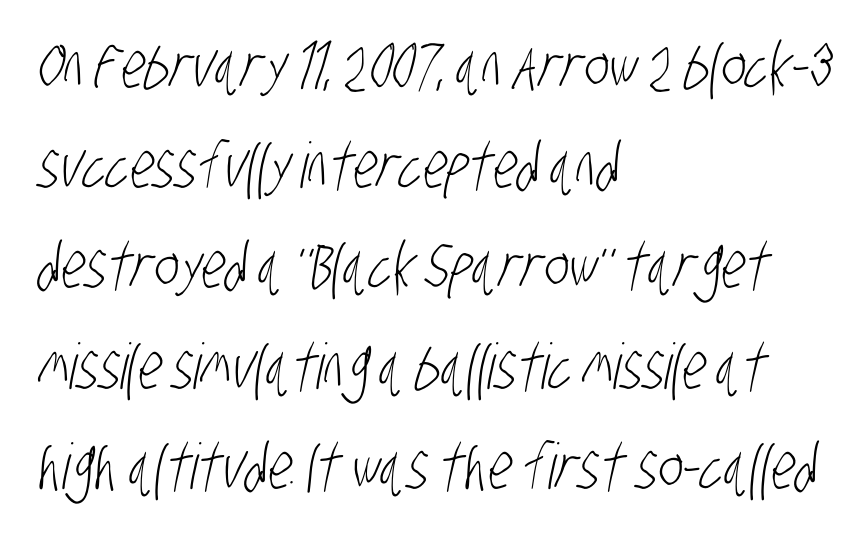
Character widths vary here, with narrow letters taking less room than wide ones. Are there feet on the stems? There aren't — it's a sans. Caption: face not bold, strokes unweighted. Nothing unusual about the tracking: characters are spaced as the font intends. Descender tails drop into unmarked territory.
